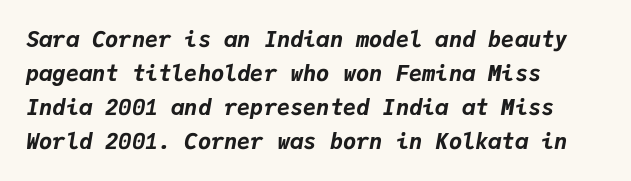
Q: Is the text bold? A: Yes.
Q: Is the text italic (slanted)? A: Yes, it leans right by about 9 degrees.
Q: Is the text underlined? A: No.
Q: How is the paragraph aligned? A: Left-aligned.
Q: Is the spacing between letters normal or unusually wide? A: Normal.
Q: Is the spacing between lines tight, normal or loose? A: Normal.
